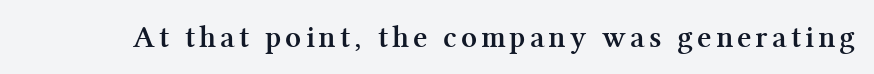
Q: Is the text bold? A: Yes.
Q: Is the text italic (slanted)? A: No, it is upright.
Q: Is the typeface a serif or a sans-serif typeface? A: Serif.
Q: Is the text underlined? A: No.
Q: Width (condensed, normal, or wide)? A: Normal.
Q: Stroke contrast? A: Medium.
Q: x-height? A: Medium.
Q: Monospaced? A: No.
